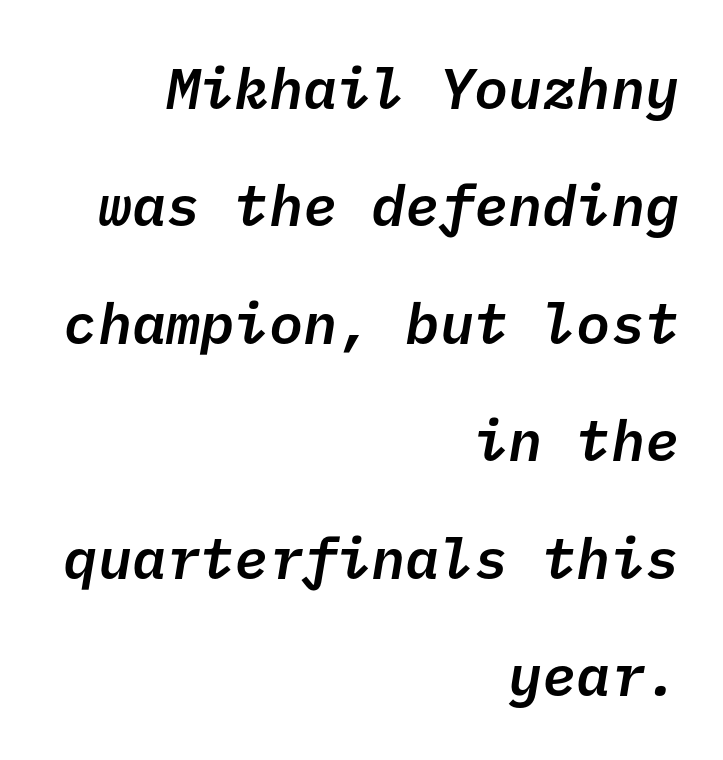
{"serif": "no", "bold": "semi", "weight": "semibold", "width": "normal", "stroke_contrast": "low", "x_height": "medium", "underline": "no", "align": "right", "line_spacing": "loose", "line_spacing_ratio": 2.06, "letter_spacing": "normal", "letter_spacing_em": 0.0, "glyph_px": 57}
